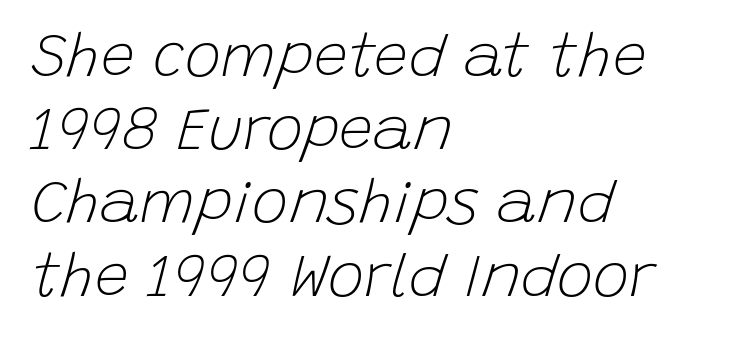
The image shows 61 px light type, italic (leaning right); set left-aligned, line spacing 1.2x, normal letter spacing, not underlined; low stroke contrast and a large x-height.
